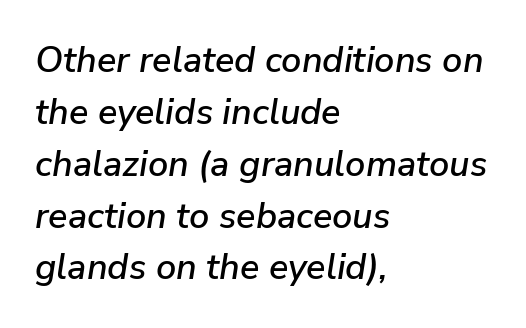
This rendering leaves character spacing at its baseline value. How would I describe the line gaps? Plain and ordinary. The foot of each line stays bare and open. A classic flush-left, rag-right setting is used for this passage. Think of a printed novel: that variable character pitch is what you see here. Compared with ordinary roman type, these characters are visibly tilted.
